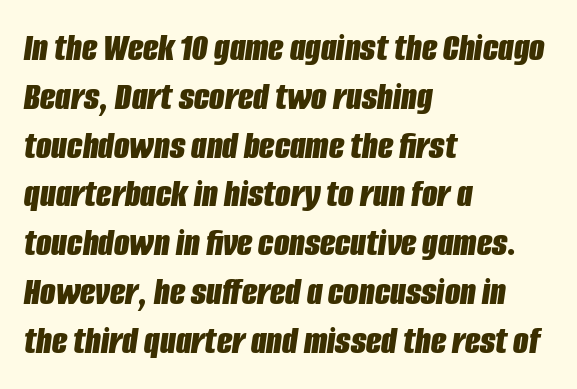
Think of a printed novel: that variable character pitch is what you see here. This rendering leaves character spacing at its baseline value. Is the type bold? Yes — the strokes are clearly thick and heavy. The passage is arranged the way most books set body copy — flush left. Quick note: italic. The glyphs are unaccompanied by any horizontal stroke below them.
